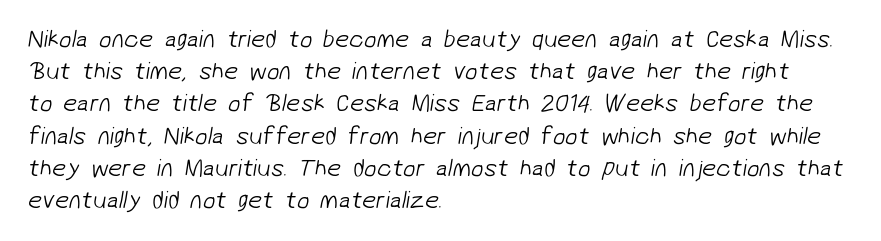
Q: Is the text bold? A: No.
Q: Is the text underlined? A: No.
Q: How is the paragraph aligned? A: Left-aligned.
Q: Is the spacing between letters normal or unusually wide? A: Normal.
Q: Is the spacing between lines tight, normal or loose? A: Normal.
